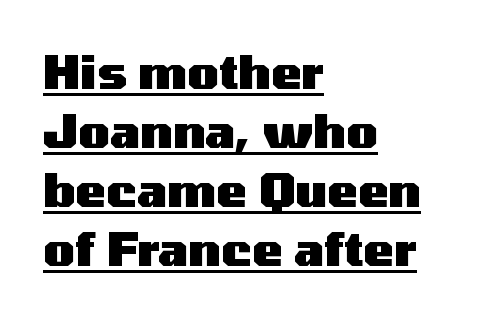
Short and long lines alike share a common starting point at left. Compared with typical paragraphs, the rows here are spaced about the same. In terms of letterspacing, this is plain default setting. The face used here is proportionally spaced, like ordinary book or web type. Compared with an ordinary text face, these strokes are far heavier — a full bold.
